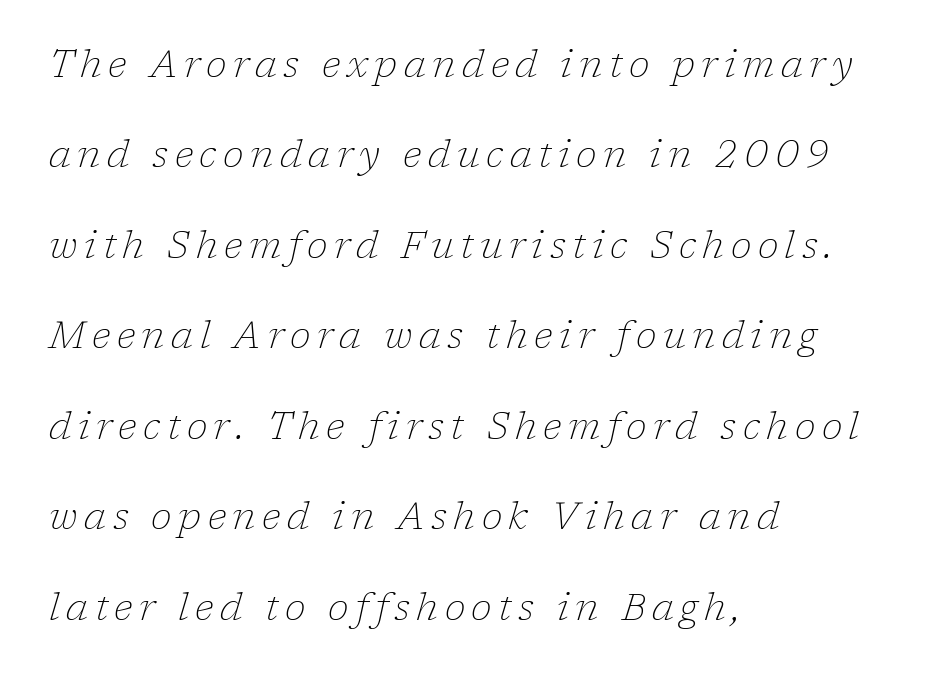
Quick note: italic. Stems here are at most as thick as an everyday book face. Anything drawn beneath the words? Only blank space. The designer went with a serif here, giving each stem small feet. Is this a fixed-width face? No — the glyphs have proportional, varying widths.
